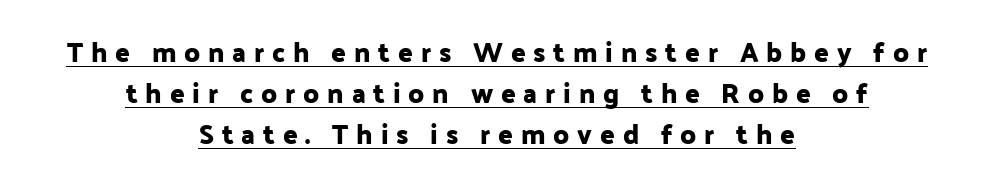
The image shows 27 px text type, upright; set centered, normal line spacing (1.52x), unusually wide letter spacing (+0.29 em), underlined.
